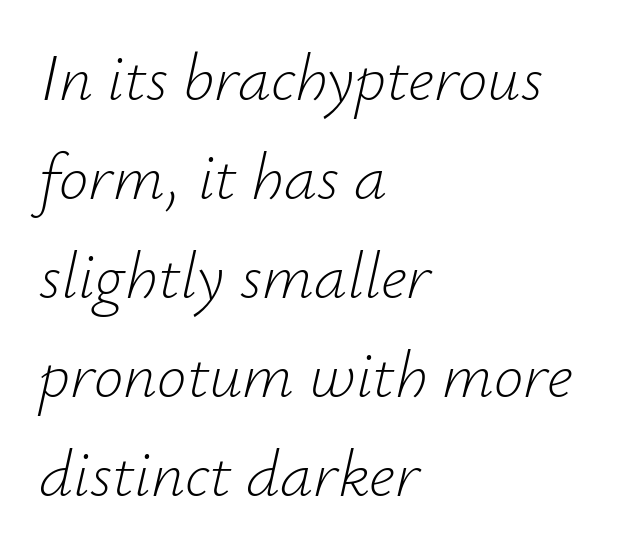
Underline: absent. Interline gaps are of average width in this sample. Proportional: the letters do not fall into vertical columns. Alignment: flush left.
